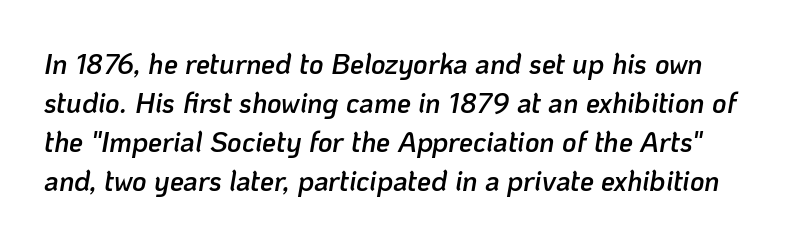
The image shows 28 px semibold type, italic (leaning right); set normal line spacing (1.39x), normal letter spacing, not underlined; low stroke contrast and a medium x-height.
